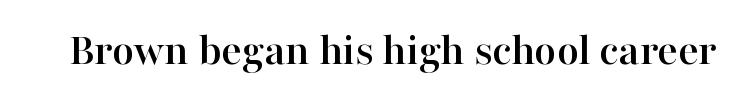
The image shows 47 px serif type, upright; set normal letter spacing, not underlined; high stroke contrast and a medium x-height.
